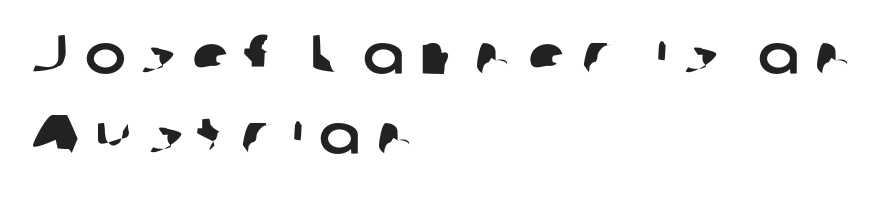
The image shows 55 px sans-serif type; set left-aligned, normal line spacing (1.45x), unusually wide letter spacing (+0.29 em), not underlined; low stroke contrast and a medium x-height.
